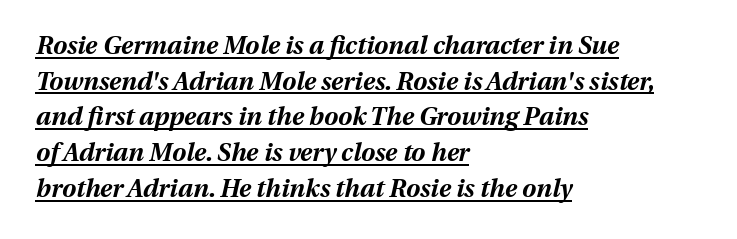
{"italic": "yes", "lean": "right", "slant_degrees": 13, "bold": "yes", "underline": "yes", "align": "left", "line_spacing": "normal", "line_spacing_ratio": 1.43, "letter_spacing": "normal", "letter_spacing_em": 0.0, "glyph_px": 25}
